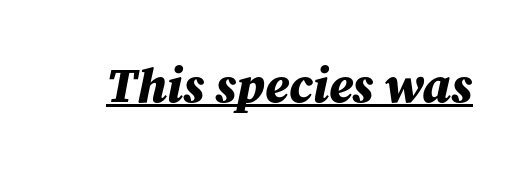
The image shows 49 px bold type, italic (leaning right); set normal letter spacing, underlined; medium stroke contrast and a medium x-height.
